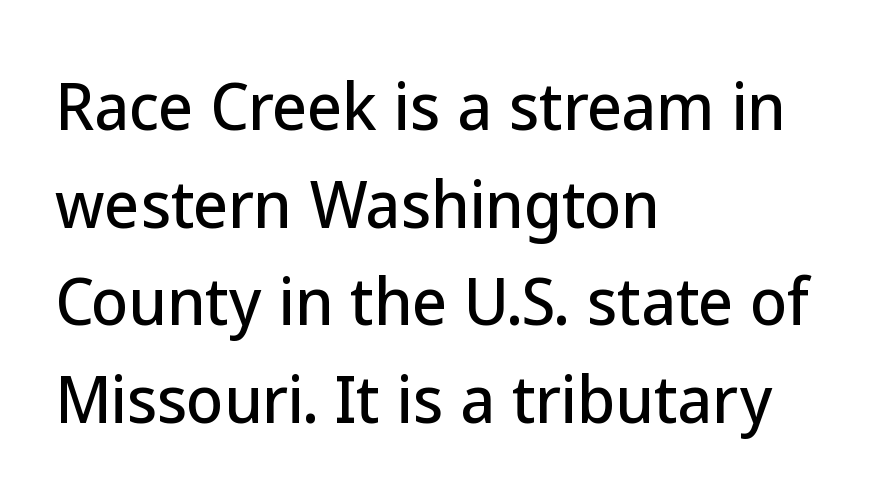
{"serif": "no", "italic": "no", "width": "normal", "stroke_contrast": "low", "x_height": "medium", "monospaced": "no", "underline": "no", "align": "left", "line_spacing": "normal", "line_spacing_ratio": 1.6, "letter_spacing": "normal", "letter_spacing_em": 0.0, "glyph_px": 61}
